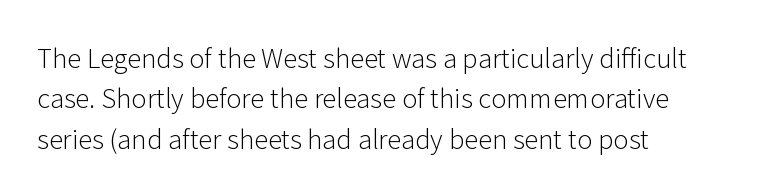
{"italic": "no", "bold": "no", "underline": "no", "align": "left", "line_spacing": "normal", "line_spacing_ratio": 1.55, "letter_spacing": "normal", "letter_spacing_em": 0.0, "glyph_px": 26}
